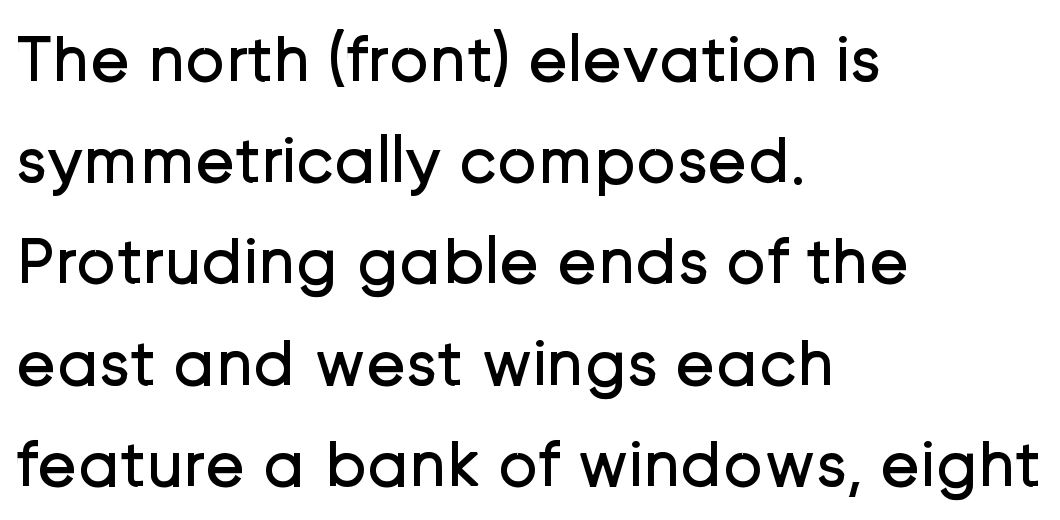
A student would call this left alignment; a typographer would say flush left, rag right. Each word holds together tightly as a unit, with standard inter-letter gaps. These lines sit exactly where default settings would place them. Note the varied advance widths — an 'i' is clearly narrower than an 'm'. Words float on clear page, feet unadorned. No chunkiness to these letters — they're not bold.
